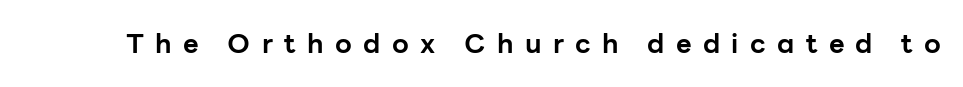
{"italic": "no", "bold": "yes", "underline": "no", "letter_spacing": "wide", "letter_spacing_em": 0.42, "glyph_px": 27}
